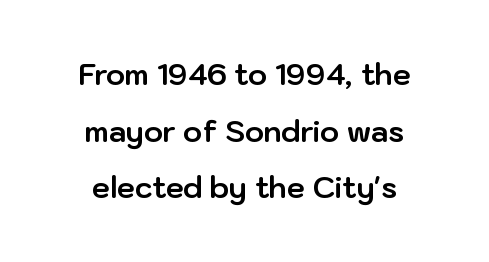
Q: Is the text bold? A: Yes.
Q: Is the text italic (slanted)? A: No, it is upright.
Q: Is the typeface a serif or a sans-serif typeface? A: Sans-serif.
Q: Is the text underlined? A: No.
Q: How is the paragraph aligned? A: Centered.
Q: Is the spacing between letters normal or unusually wide? A: Normal.
Q: Is the spacing between lines tight, normal or loose? A: Loose.
Q: Width (condensed, normal, or wide)? A: Normal.
Q: Stroke contrast? A: Low.
Q: x-height? A: Medium.
Q: Monospaced? A: No.
